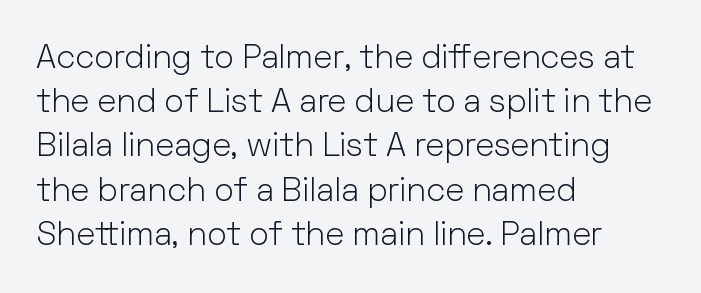
The image shows 33 px light sans-serif type, upright; set left-aligned, normal line spacing (1.34x), normal letter spacing, not underlined; low stroke contrast and a medium x-height.
